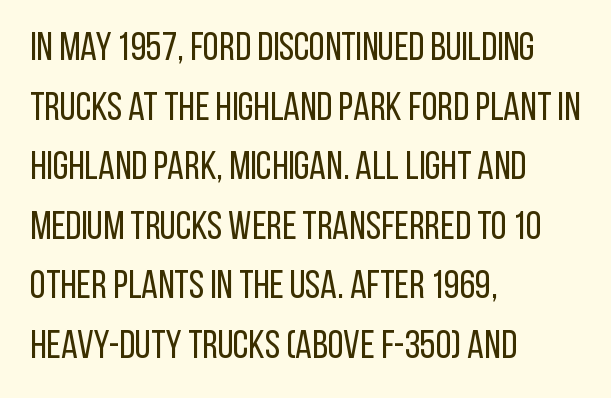
{"serif": "no", "italic": "no", "bold": "no", "weight": "regular", "width": "condensed", "stroke_contrast": "low", "x_height": "large", "monospaced": "no", "underline": "no", "align": "left", "line_spacing": "normal", "line_spacing_ratio": 1.49, "letter_spacing": "normal", "letter_spacing_em": 0.0, "glyph_px": 40}
